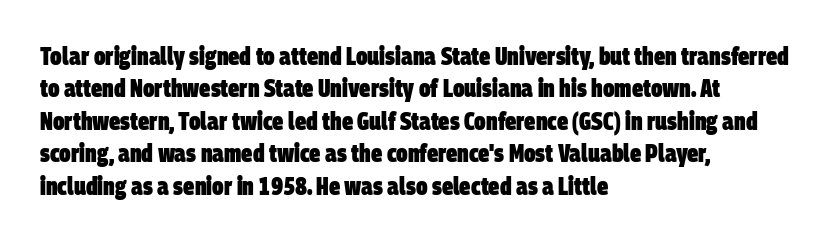
The image shows 25 px bold type; set left-aligned, normal line spacing (1.3x), normal letter spacing, not underlined.
